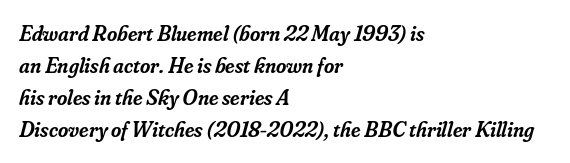
Notice the strokes are somewhat thickened but not fully heavy: this is a semibold. The foot of each line stays bare and open. Horizontal bands of white between lines are of average thickness. These lines keep a tight, regular rhythm from letter to letter. The whole block is typeset with a tilt.
